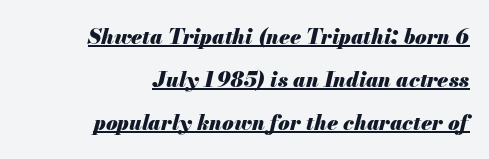
This sample carries an underscore along the baseline area. Is the letter spacing exaggerated? No — it looks like the ordinary default. These lines stack with their right ends in a neat column. Students, this is bold: see how much ink each stroke carries.
